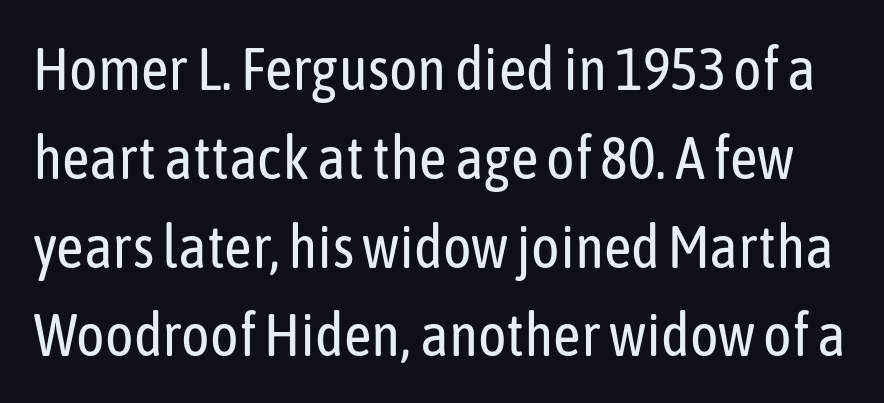
{"serif": "no", "italic": "no", "bold": "no", "weight": "regular", "width": "condensed", "stroke_contrast": "low", "x_height": "medium", "monospaced": "no", "underline": "no", "line_spacing": "normal", "line_spacing_ratio": 1.48, "letter_spacing": "normal", "letter_spacing_em": 0.0, "glyph_px": 60}
